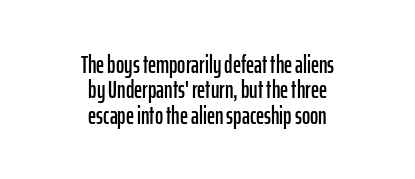
Q: Is the text italic (slanted)? A: No, it is upright.
Q: Is the text underlined? A: No.
Q: How is the paragraph aligned? A: Centered.
Q: Is the spacing between letters normal or unusually wide? A: Normal.
Q: Is the spacing between lines tight, normal or loose? A: Tight.
